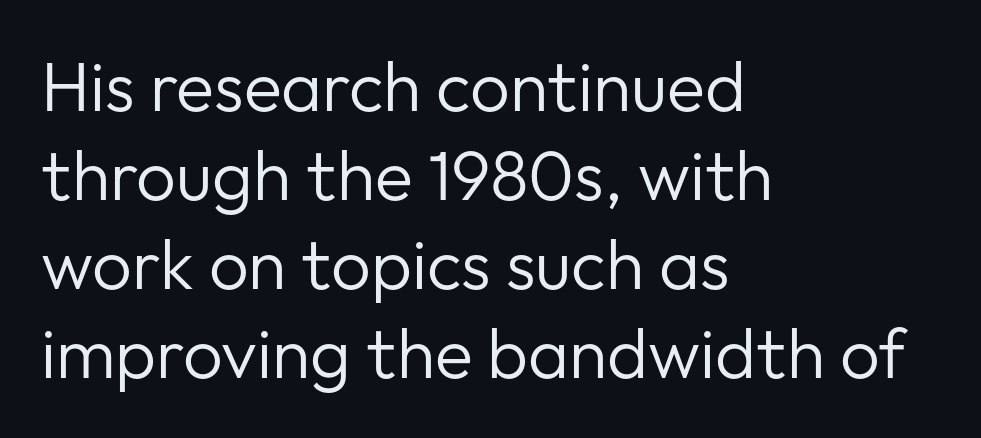
Q: Is the text bold? A: No.
Q: Is the text italic (slanted)? A: No, it is upright.
Q: Is the typeface a serif or a sans-serif typeface? A: Sans-serif.
Q: Is the text underlined? A: No.
Q: How is the paragraph aligned? A: Left-aligned.
Q: Is the spacing between letters normal or unusually wide? A: Normal.
Q: Is the spacing between lines tight, normal or loose? A: Normal.
Q: Width (condensed, normal, or wide)? A: Normal.
Q: Stroke contrast? A: Low.
Q: x-height? A: Medium.
Q: Monospaced? A: No.
